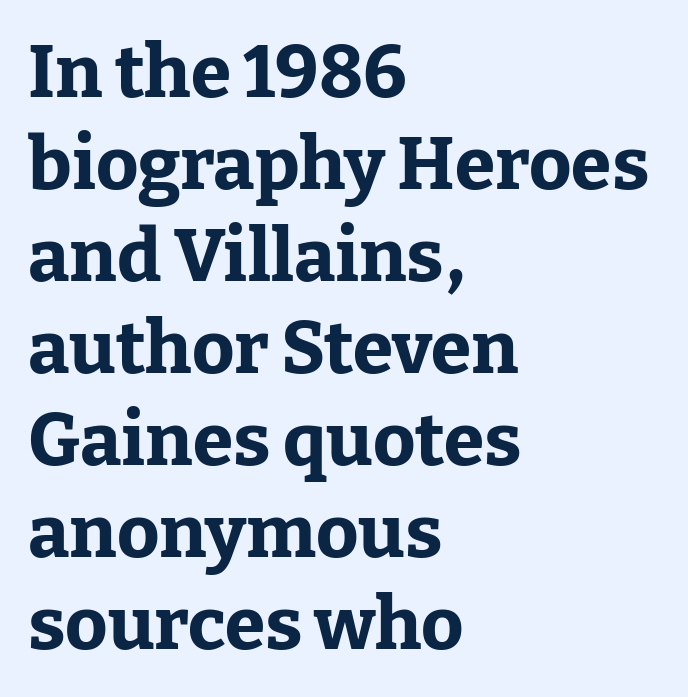
Weight check: bold — yes, fully. Summary of vertical rhythm: regular, with standard interline spacing. A classic flush-left, rag-right setting is used for this passage. Is there any slant? The stems are plumb.
